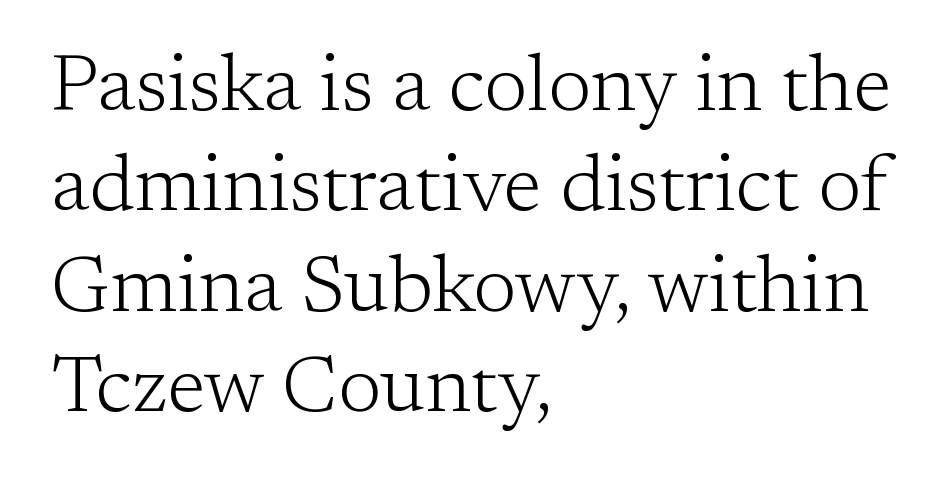
Does the lettering tilt? It doesn't — this is upright. No extra ink here — the face is not bold. The gaps between neighbouring characters are ordinary and unremarkable. Compared with a centered layout, this one pins lines to the left instead. The space directly below the letters is spotless. Do the characters align in a grid? No, the font is proportional.
